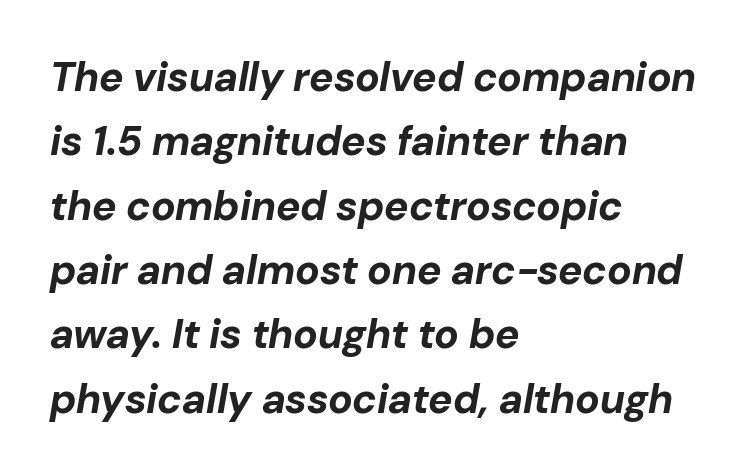
Q: Is the text bold? A: Yes.
Q: Is the text italic (slanted)? A: Yes, it leans right by about 10 degrees.
Q: Is the text underlined? A: No.
Q: How is the paragraph aligned? A: Left-aligned.
Q: Is the spacing between letters normal or unusually wide? A: Normal.
Q: Is the spacing between lines tight, normal or loose? A: Normal.
Q: Width (condensed, normal, or wide)? A: Normal.
Q: Stroke contrast? A: Low.
Q: x-height? A: Medium.
Q: Monospaced? A: No.
